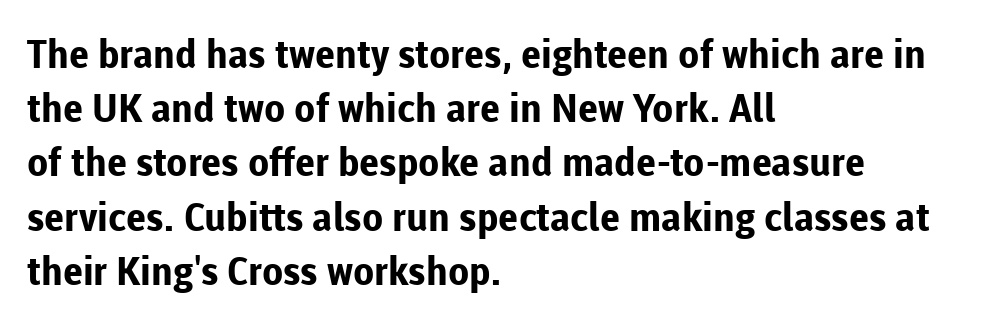
Q: Is the text bold? A: Yes.
Q: Is the text italic (slanted)? A: No, it is upright.
Q: Is the typeface a serif or a sans-serif typeface? A: Sans-serif.
Q: Is the text underlined? A: No.
Q: How is the paragraph aligned? A: Left-aligned.
Q: Is the spacing between letters normal or unusually wide? A: Normal.
Q: Is the spacing between lines tight, normal or loose? A: Normal.
Q: Width (condensed, normal, or wide)? A: Normal.
Q: Stroke contrast? A: Low.
Q: x-height? A: Medium.
Q: Monospaced? A: No.
